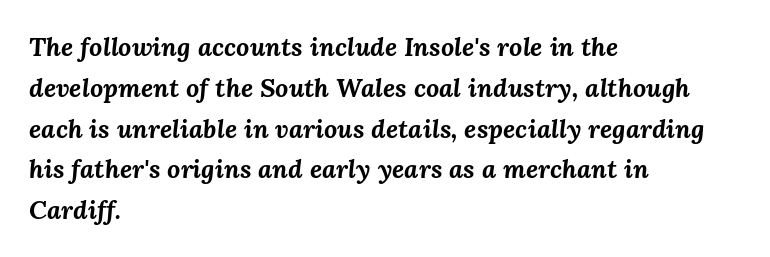
{"italic": "yes", "lean": "right", "slant_degrees": 3, "bold": "yes", "underline": "no", "align": "left", "line_spacing": "normal", "line_spacing_ratio": 1.57, "letter_spacing": "normal", "letter_spacing_em": 0.0, "glyph_px": 26}
